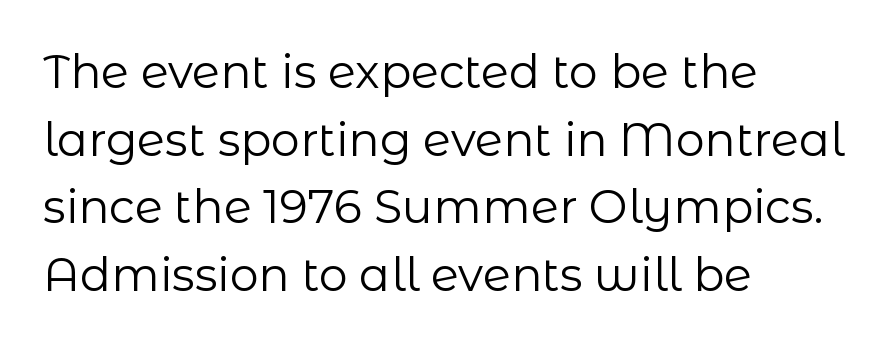
The image shows 46 px regular-weight sans-serif type, upright; set left-aligned, normal line spacing (1.47x), normal letter spacing, not underlined; low stroke contrast and a medium x-height.
